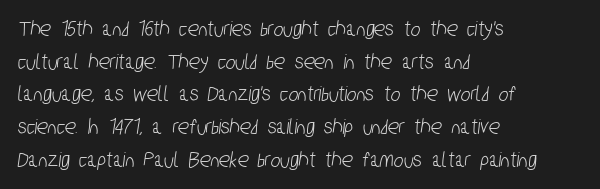
Is the block centered? No — it sits flush against the left margin. Check under the words: just untouched page. What's the leading like? Ordinary, nothing unusual. Inter-character spacing is left at the font's built-in metrics.
